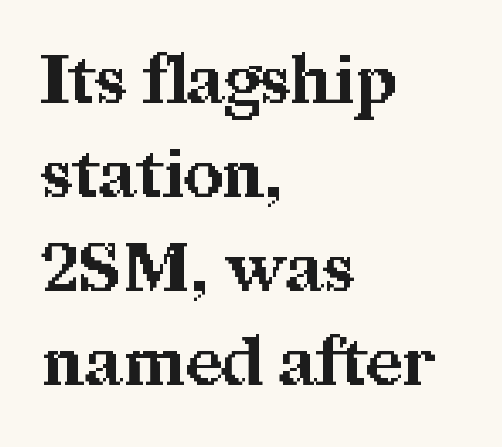
Classification — serif. Look at the tracking — it's just the regular setting, nothing added. Each row of text sits above clean, open space. Proportional: the letters do not fall into vertical columns. Weight check: bold — yes, fully.
